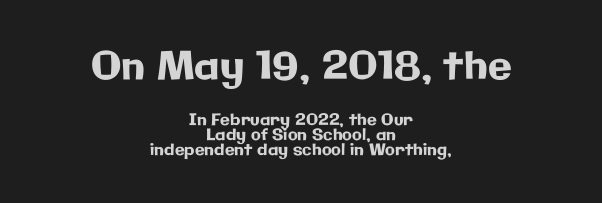
The image shows 39 px sans-serif type, upright; set centered, tight line spacing (0.96x), normal letter spacing, not underlined; the first (top) block is 2.44x larger; low stroke contrast and a medium x-height.
